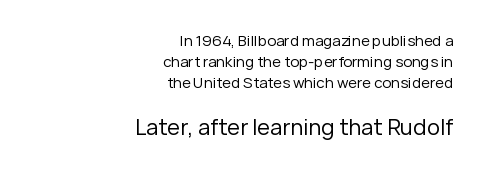
Q: Is the text bold? A: No.
Q: Is the text italic (slanted)? A: No, it is upright.
Q: Is the text underlined? A: No.
Q: How is the paragraph aligned? A: Right-aligned.
Q: Is the spacing between letters normal or unusually wide? A: Normal.
Q: Is the spacing between lines tight, normal or loose? A: Normal.
Q: Which block of text is set in a larger size, the first (top) or the second (bottom)? A: The second (bottom) one.
